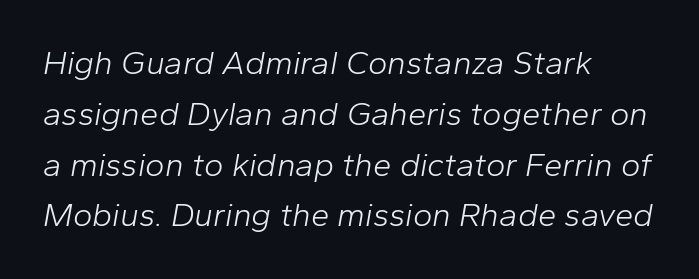
The image shows 33 px light type, italic (leaning right); set left-aligned, normal line spacing (1.54x), normal letter spacing, not underlined; low stroke contrast and a medium x-height.
